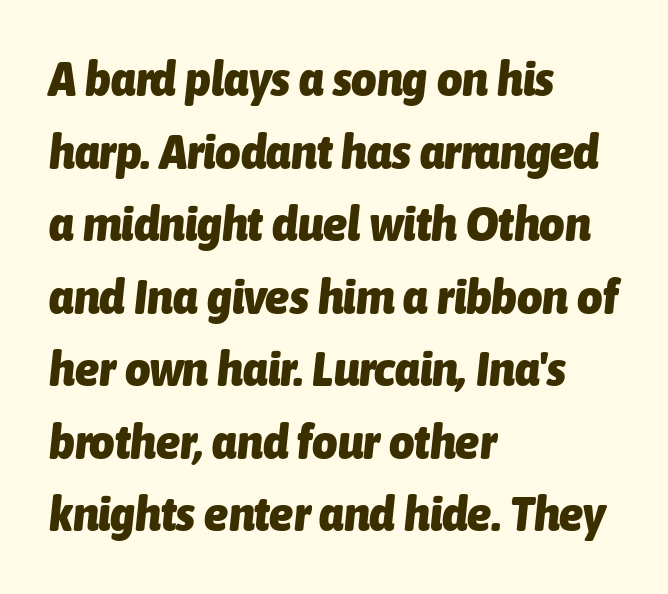
{"italic": "yes", "lean": "right", "slant_degrees": 6, "bold": "yes", "weight": "heavy", "width": "condensed", "stroke_contrast": "low", "x_height": "medium", "monospaced": "no", "underline": "no", "align": "left", "line_spacing": "normal", "line_spacing_ratio": 1.48, "letter_spacing": "normal", "letter_spacing_em": 0.0, "glyph_px": 49}
